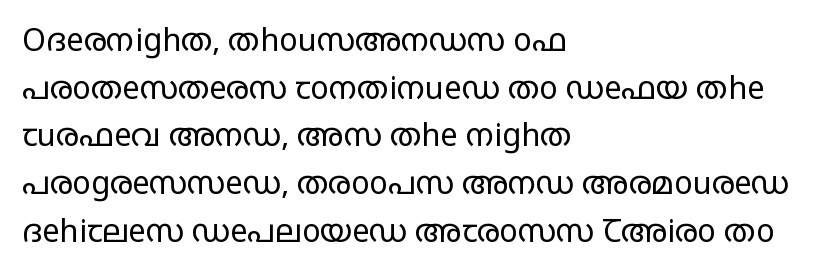
{"serif": "no", "italic": "no", "bold": "no", "weight": "regular", "width": "wide", "stroke_contrast": "low", "x_height": "large", "monospaced": "no", "underline": "no", "align": "left", "line_spacing": "normal", "line_spacing_ratio": 1.54, "letter_spacing": "normal", "letter_spacing_em": 0.0, "glyph_px": 31}
